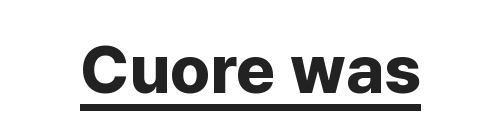
Q: Is the text bold? A: Yes.
Q: Is the text italic (slanted)? A: No, it is upright.
Q: Is the typeface a serif or a sans-serif typeface? A: Sans-serif.
Q: Is the text underlined? A: Yes.
Q: Is the spacing between letters normal or unusually wide? A: Normal.
Q: Width (condensed, normal, or wide)? A: Normal.
Q: Stroke contrast? A: Low.
Q: x-height? A: Medium.
Q: Monospaced? A: No.
